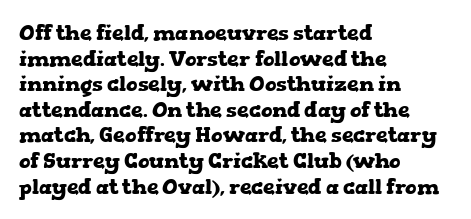
Is there any slant? The stems are plumb. The zone under the glyphs is completely vacant. Caption: bold face, heavy strokes. Each word holds together tightly as a unit, with standard inter-letter gaps. Does the copy run flush right? No — it runs flush left.
